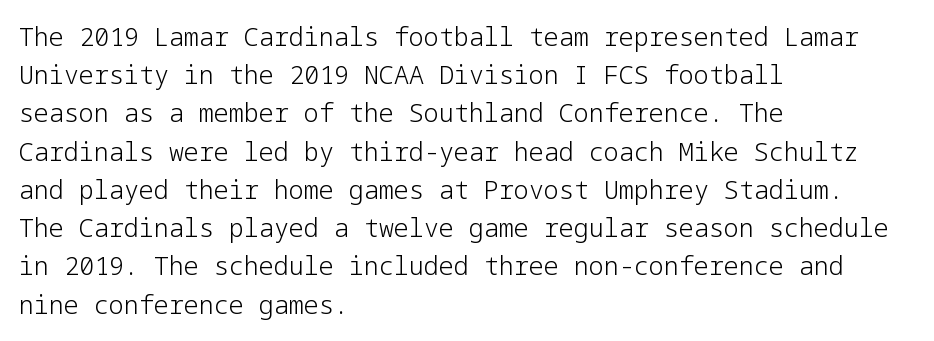
{"italic": "no", "bold": "no", "underline": "no", "align": "left", "line_spacing": "normal", "line_spacing_ratio": 1.53, "letter_spacing": "normal", "letter_spacing_em": 0.0, "glyph_px": 25}
